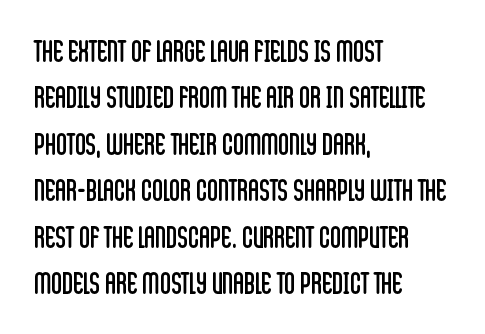
The image shows 30 px regular-weight, condensed sans-serif type, upright; set left-aligned, normal line spacing (1.55x), normal letter spacing, not underlined; low stroke contrast and a large x-height.
